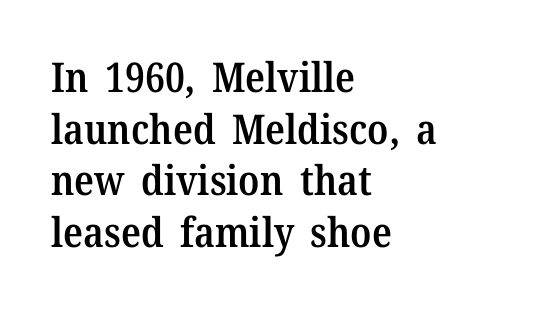
{"serif": "yes", "italic": "no", "bold": "semi", "weight": "semibold", "width": "normal", "stroke_contrast": "medium", "x_height": "medium", "monospaced": "no", "underline": "no", "align": "left", "line_spacing": "normal", "line_spacing_ratio": 1.26, "letter_spacing": "normal", "letter_spacing_em": 0.0, "glyph_px": 41}
